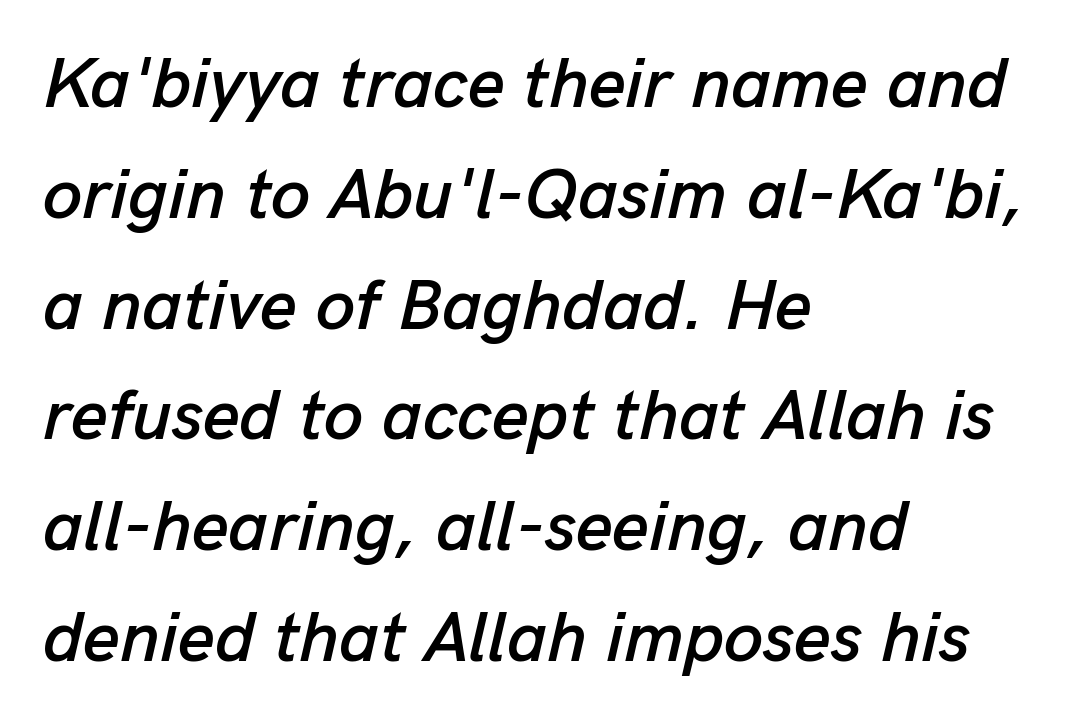
The passage shown has conventional tracking throughout. Is there much room between lines? A standard amount, neither cramped nor airy. Unmarked baselines from the first word to the last. Is this a fixed-width face? No — the glyphs have proportional, varying widths. The text carries the slant typical of an italic or oblique font. Casual observation: everything's shoved over to the left.
